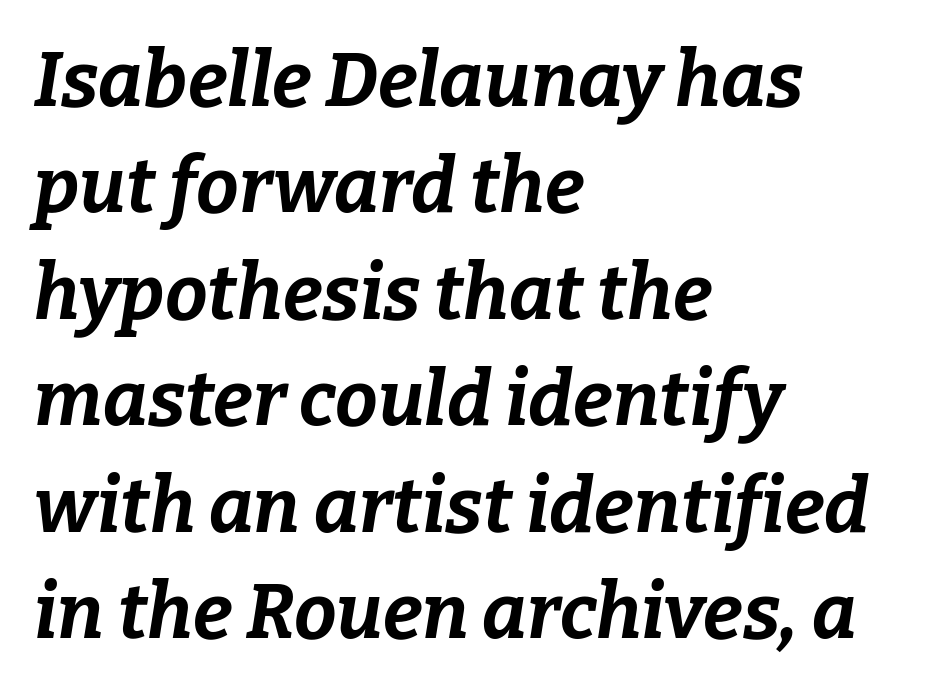
The image shows 76 px bold type, italic (leaning right); set left-aligned, normal line spacing (1.4x), normal letter spacing, not underlined; low stroke contrast and a medium x-height.
